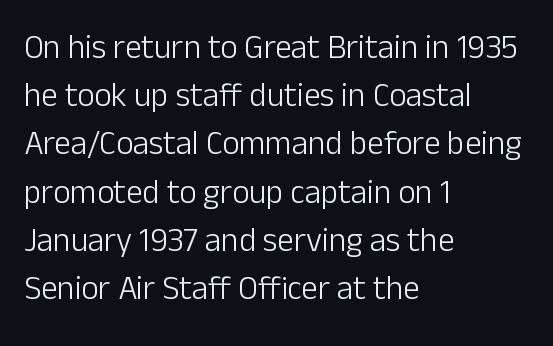
Letters have the restrained weight of plain body copy at most. Do the characters align in a grid? No, the font is proportional. Does the copy run flush right? No — it runs flush left. This sample uses plain, unmodified letter spacing. A typesetter would call this leading conventional body-copy spacing. Ordinary non-slanted type is in use.
